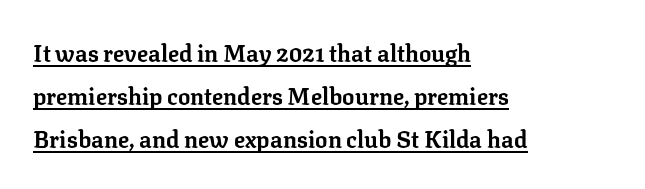
A typographer would call this underscored text. Strokes here are thick enough to call this a true bold. The letters sit at their default tracking, neither squeezed nor spread. Alignment: flush left. A typesetter would mark this as roman, not italic.
